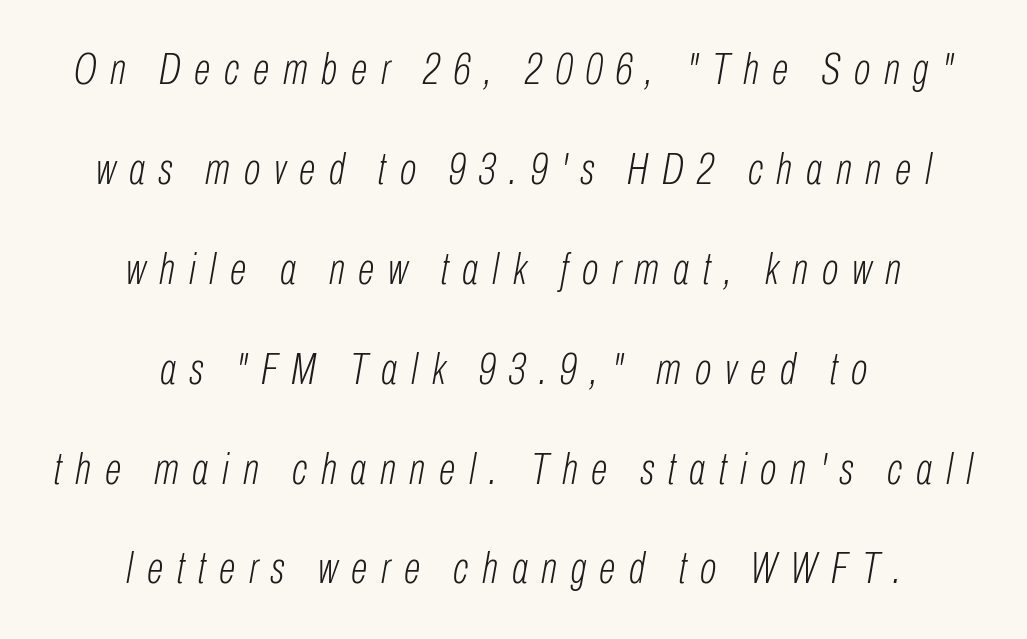
Q: Is the text bold? A: No.
Q: Is the text italic (slanted)? A: Yes, it leans right by about 10 degrees.
Q: Is the text underlined? A: No.
Q: How is the paragraph aligned? A: Centered.
Q: Is the spacing between letters normal or unusually wide? A: Unusually wide.
Q: Is the spacing between lines tight, normal or loose? A: Loose.
Q: Width (condensed, normal, or wide)? A: Condensed.
Q: Stroke contrast? A: Low.
Q: x-height? A: Medium.
Q: Monospaced? A: No.
